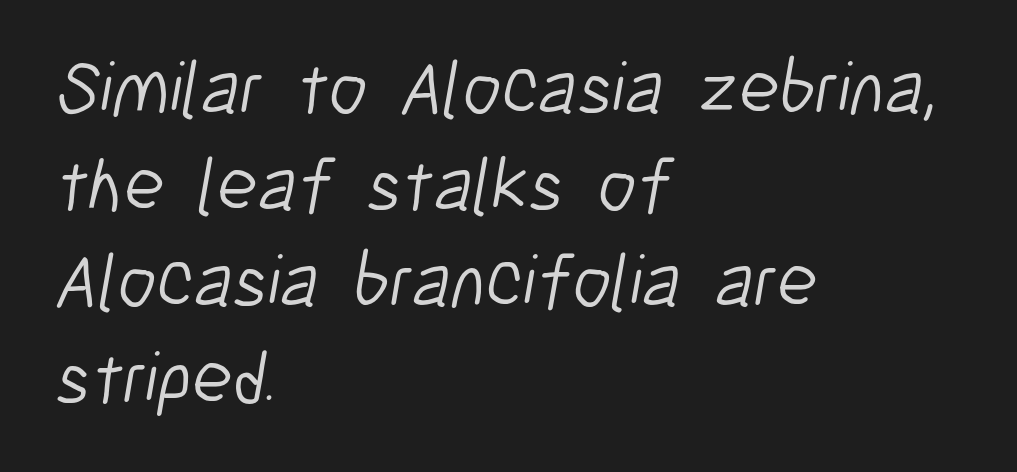
{"serif": "no", "bold": "no", "weight": "light", "width": "condensed", "stroke_contrast": "low", "x_height": "medium", "monospaced": "no", "underline": "no", "align": "left", "line_spacing": "normal", "line_spacing_ratio": 1.29, "letter_spacing": "normal", "letter_spacing_em": 0.0, "glyph_px": 75}
